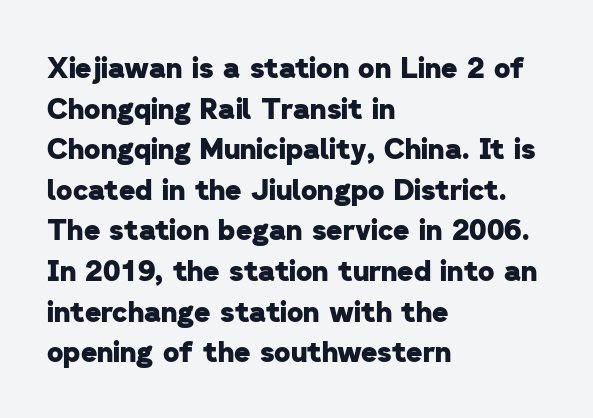
A typesetter would label this face a sans. A clean baseline with only descenders dipping below it. The type is set solid horizontally, with unmodified tracking. The ragged edge is on the right, which tells us the setting is flush left.
